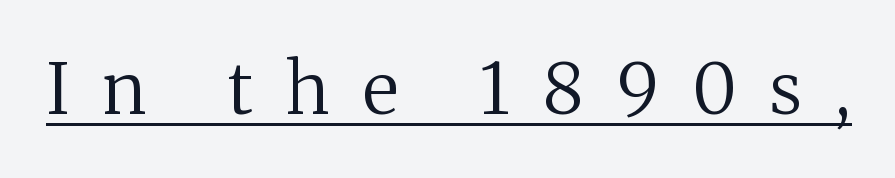
This rendering features underlined lettering. This rendering employs a face with finishing strokes, i.e., a serif. Italic: no, the glyphs are upright roman. Is the type heavy? It reads as light-to-regular instead. The face used here is rendered with a markedly widened letterfit.
